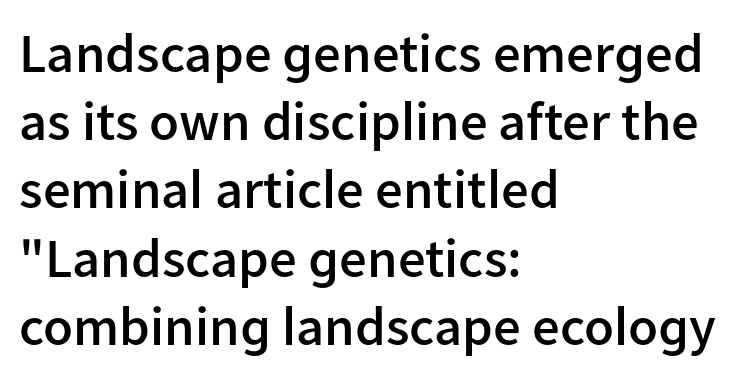
{"serif": "no", "italic": "no", "bold": "semi", "weight": "semibold", "width": "normal", "stroke_contrast": "low", "x_height": "medium", "monospaced": "no", "underline": "no", "align": "left", "line_spacing_ratio": 1.24, "letter_spacing": "normal", "letter_spacing_em": 0.0, "glyph_px": 55}
